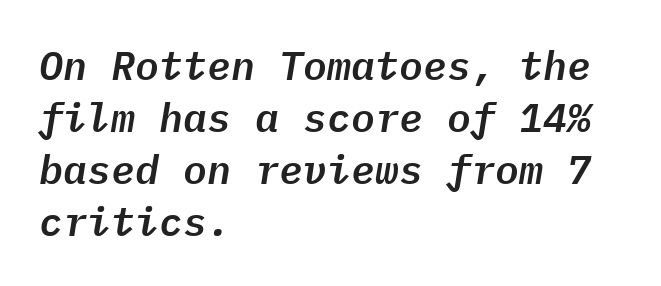
The rendering uses typewriter-style spacing with identical character cells. The glyphs are unaccompanied by any horizontal stroke below them. Teacher's note: observe the even left margin — that is flush-left alignment. Emphasis-style slanted type is in use.
